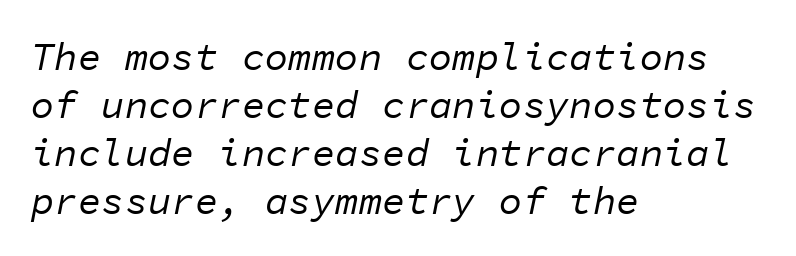
Caption: multi-line text, flush left, ragged right. It's the slanting kind of type. Counters stay open thanks to moderate or lighter strokes. Looks like terminal output: every glyph gets an equal slot. Words float on clear page, feet unadorned. A typesetter would call this zero additional tracking.
